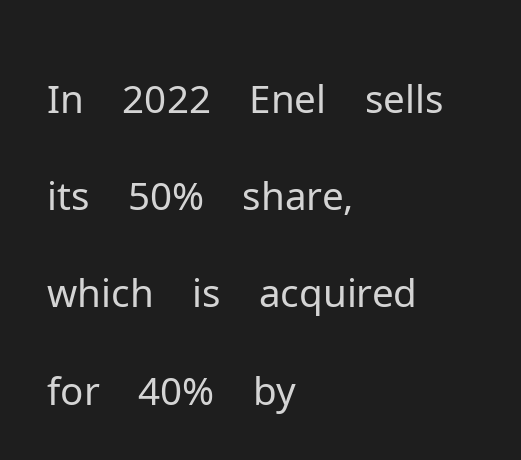
{"serif": "no", "italic": "no", "bold": "no", "weight": "light", "width": "normal", "stroke_contrast": "low", "x_height": "medium", "monospaced": "no", "underline": "no", "align": "left", "line_spacing_ratio": 1.23, "letter_spacing": "normal", "letter_spacing_em": 0.0, "glyph_px": 79}
